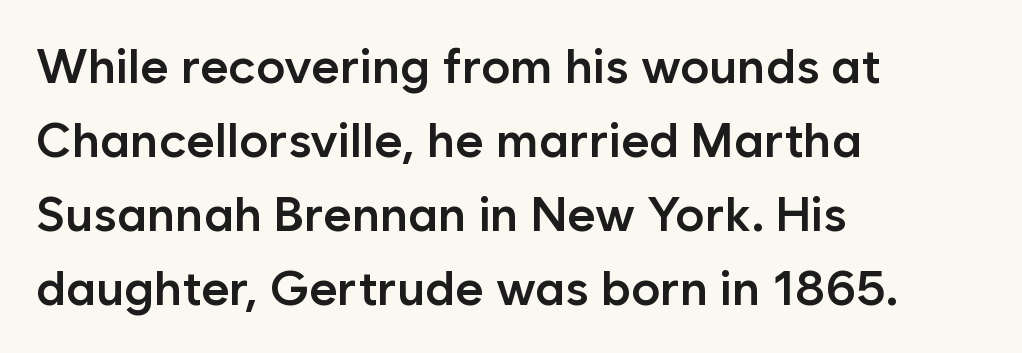
{"serif": "no", "italic": "no", "bold": "semi", "weight": "semibold", "width": "normal", "stroke_contrast": "low", "x_height": "medium", "monospaced": "no", "underline": "no", "align": "left", "line_spacing": "normal", "line_spacing_ratio": 1.51, "letter_spacing": "normal", "letter_spacing_em": 0.0, "glyph_px": 49}
